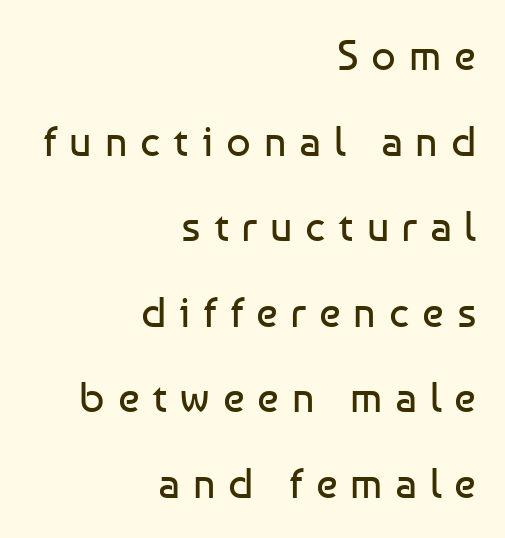
In terms of letterspacing, this is a distinctly airy, spread setting. Rows of type keep a wide berth in the vertical direction. Line ends are locked; line starts wander. This rendering employs a face without finishing strokes, i.e., a sans-serif. This sample uses an upright cut, with every glyph sitting square on the baseline. The letters advance in unequal steps, a hallmark of proportional type.
